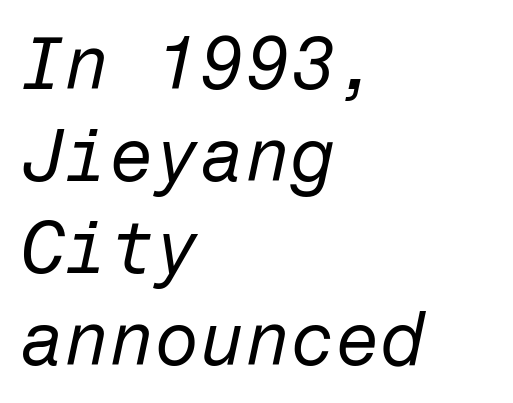
{"italic": "yes", "lean": "right", "slant_degrees": 12, "bold": "no", "weight": "regular", "width": "normal", "stroke_contrast": "low", "x_height": "medium", "underline": "no", "align": "left", "line_spacing": "normal", "line_spacing_ratio": 1.26, "letter_spacing": "normal", "letter_spacing_em": 0.0, "glyph_px": 73}
